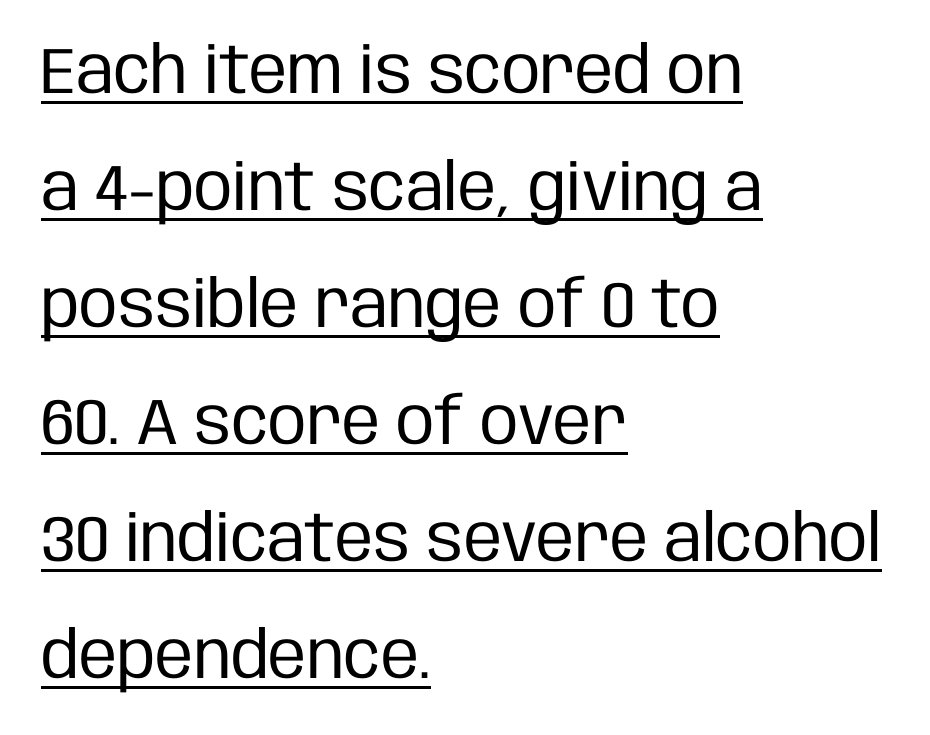
Alignment: flush left. Tall strokes in this sample are plumb rather than angled. You could not count columns in this text — the font is proportionally spaced. This rendering leaves character spacing at its baseline value. Caption: face not bold, strokes unweighted. The glyphs in this specimen are sans serif.
